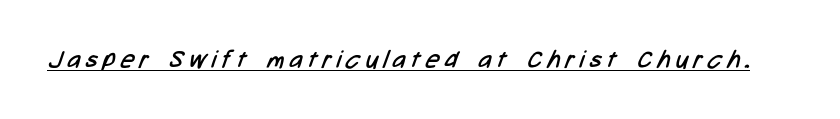
Stems and bowls with no extra thickness — not bold. In terms of letterspacing, this is a distinctly airy, spread setting. Each line of the rendering has a horizontal stroke beneath the glyphs.
